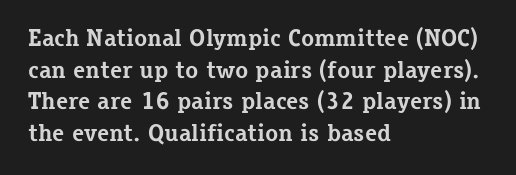
Q: Is the text bold? A: Yes.
Q: Is the text italic (slanted)? A: No, it is upright.
Q: Is the text underlined? A: No.
Q: How is the paragraph aligned? A: Left-aligned.
Q: Is the spacing between letters normal or unusually wide? A: Normal.
Q: Is the spacing between lines tight, normal or loose? A: Normal.
